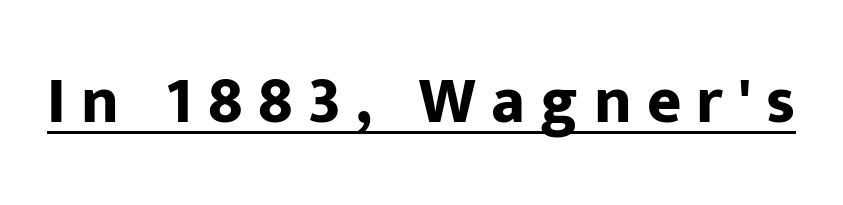
{"serif": "no", "italic": "no", "bold": "yes", "weight": "bold", "width": "normal", "stroke_contrast": "low", "x_height": "medium", "monospaced": "no", "underline": "yes", "letter_spacing": "wide", "letter_spacing_em": 0.23, "glyph_px": 66}
